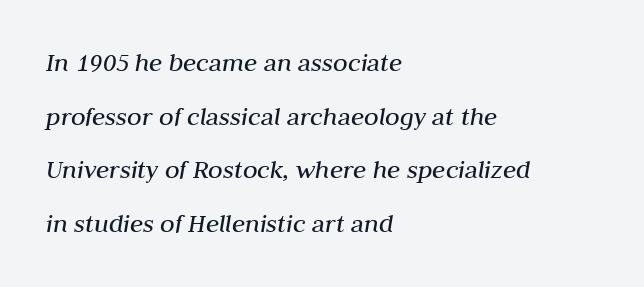
Characters follow at the spacing the type designer built in. Baseline-to-baseline distance is far greater than the letter height. The weight tops out at a normal text grade. Descender tails drop into unmarked territory.
